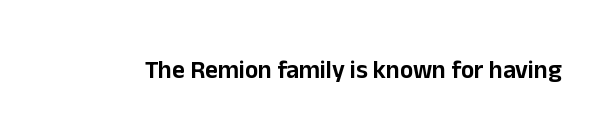
The image shows 25 px text type, upright; set normal letter spacing, not underlined.
